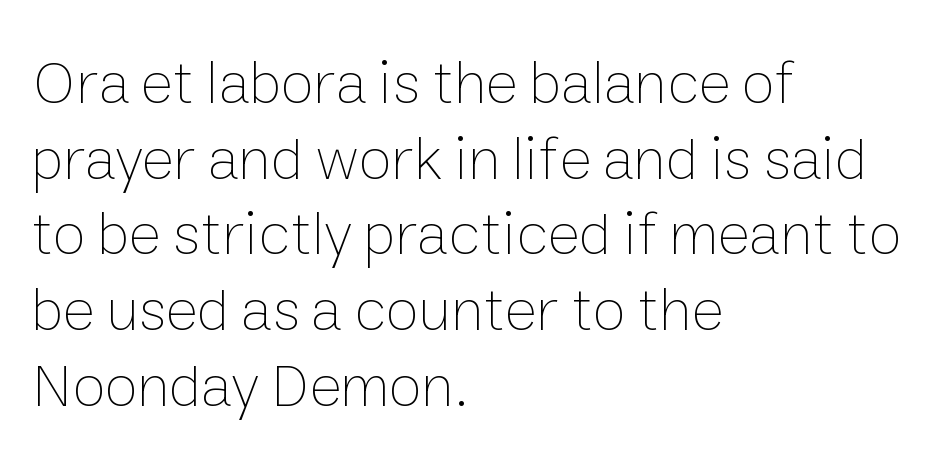
The image shows 61 px thin type, upright; set left-aligned, line spacing 1.24x, normal letter spacing, not underlined; low stroke contrast and a medium x-height.
